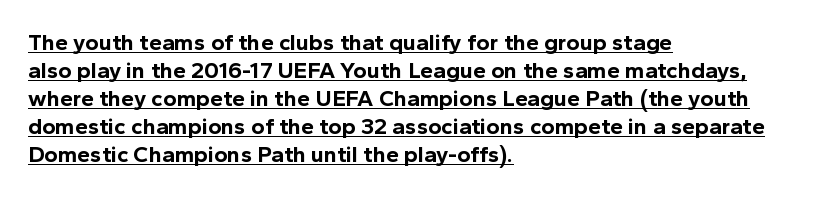
Set as a true bold cut, around the 700 mark. The typography opts for an upright posture over an oblique one. Tracking value appears to be zero — textbook default spacing. Alignment: flush left.
